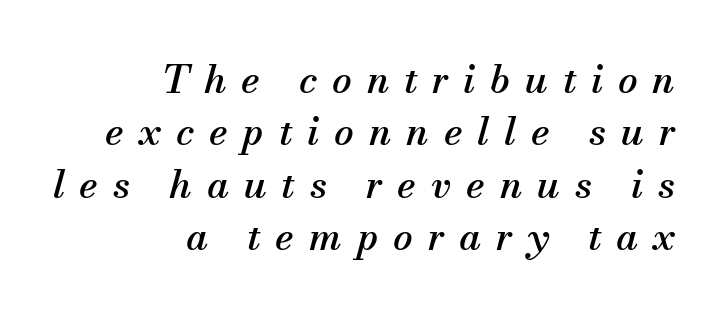
The image shows 39 px serif type, italic (leaning right); set right-aligned, normal line spacing (1.34x), unusually wide letter spacing (+0.38 em), not underlined; medium stroke contrast and a small x-height.
